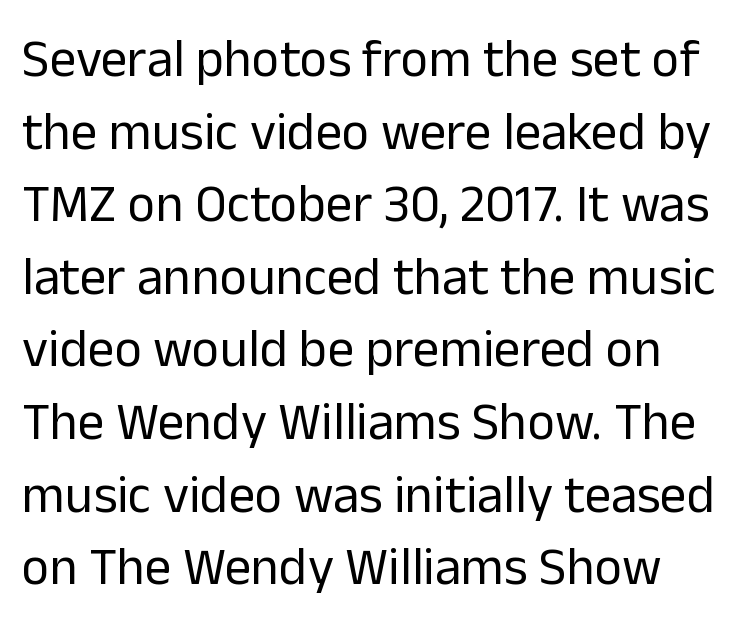
{"serif": "no", "italic": "no", "bold": "no", "weight": "regular", "width": "normal", "stroke_contrast": "low", "x_height": "medium", "monospaced": "no", "underline": "no", "line_spacing": "normal", "line_spacing_ratio": 1.37, "letter_spacing": "normal", "letter_spacing_em": 0.0, "glyph_px": 53}
